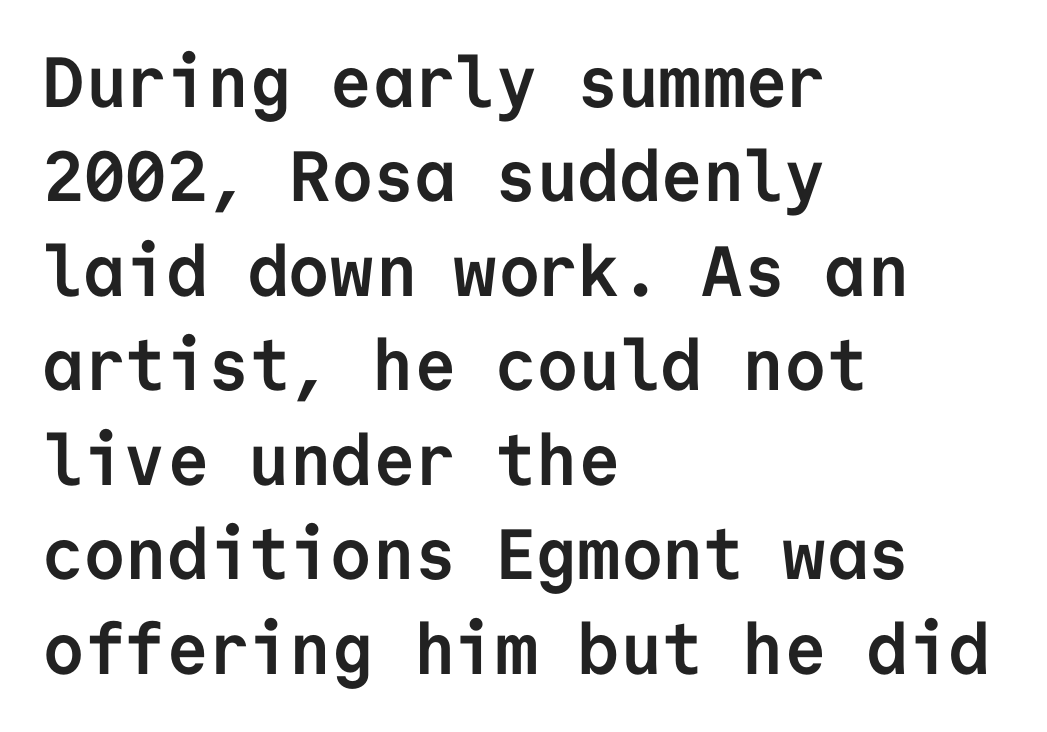
Baseline-to-baseline distance is the conventional proportion of letter height. These lines are rendered in a fixed-pitch font. Descenders are the only things crossing below the line. The letterforms sit shoulder to shoulder at normal distance. Does the lettering tilt? It doesn't — this is upright. Look at the bottom of the vertical strokes: they stop flat, with no serifs.
